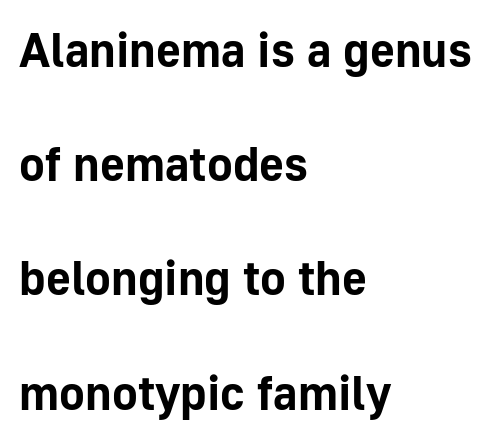
The image shows 48 px bold sans-serif type, upright; set left-aligned, loose line spacing (2.38x), normal letter spacing, not underlined; low stroke contrast and a medium x-height.
